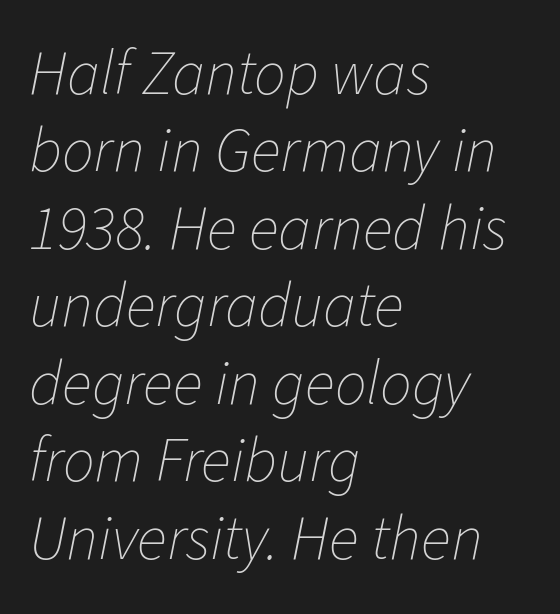
Q: Is the text bold? A: No.
Q: Is the text italic (slanted)? A: Yes, it leans right by about 11 degrees.
Q: Is the text underlined? A: No.
Q: How is the paragraph aligned? A: Left-aligned.
Q: Is the spacing between letters normal or unusually wide? A: Normal.
Q: Width (condensed, normal, or wide)? A: Normal.
Q: Stroke contrast? A: Low.
Q: x-height? A: Medium.
Q: Monospaced? A: No.
